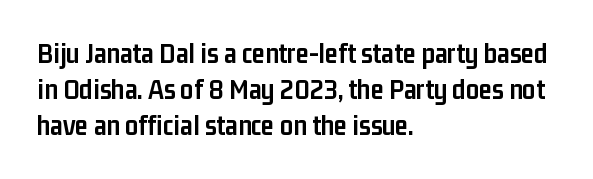
You could not count columns in this text — the font is proportionally spaced. The space beneath each line is pristine and unruled. Nope, not italic — everything's standing straight. Unlike a traditional serif, this face leaves its strokes unadorned.
